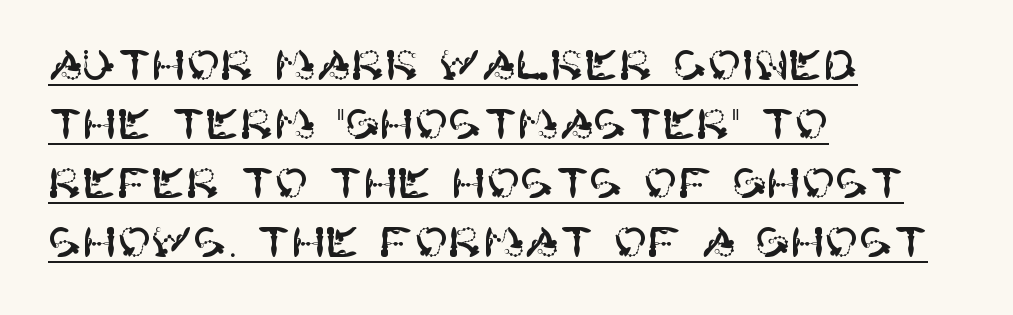
Q: Is the text italic (slanted)? A: No, it is upright.
Q: Is the typeface a serif or a sans-serif typeface? A: Sans-serif.
Q: Is the text underlined? A: Yes.
Q: How is the paragraph aligned? A: Left-aligned.
Q: Is the spacing between letters normal or unusually wide? A: Normal.
Q: Is the spacing between lines tight, normal or loose? A: Normal.
Q: Width (condensed, normal, or wide)? A: Normal.
Q: Stroke contrast? A: High.
Q: x-height? A: Large.
